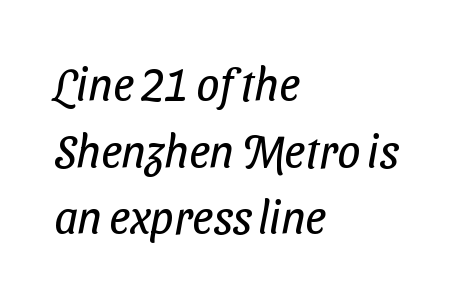
The image shows 46 px regular-weight, condensed sans-serif type; set left-aligned, normal line spacing (1.45x), normal letter spacing, not underlined; low stroke contrast and a medium x-height.
